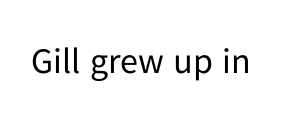
Is this a fixed-width face? No — the glyphs have proportional, varying widths. Vertical strokes here are truly vertical. Glance below the letters and you will spot only blank space. The face used here is a sans, in the tradition of grotesques and geometrics. The face looks like a standard text weight, possibly lighter. Short note: letters normally spaced.
